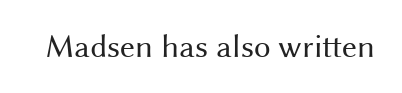
The image shows 33 px regular-weight sans-serif type, upright; set normal letter spacing, not underlined; medium stroke contrast and a medium x-height.
